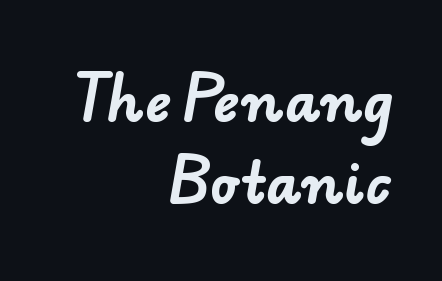
Q: Is the text bold? A: Yes.
Q: Is the typeface a serif or a sans-serif typeface? A: Sans-serif.
Q: Is the text underlined? A: No.
Q: How is the paragraph aligned? A: Right-aligned.
Q: Is the spacing between letters normal or unusually wide? A: Normal.
Q: Is the spacing between lines tight, normal or loose? A: Normal.
Q: Width (condensed, normal, or wide)? A: Normal.
Q: Stroke contrast? A: Low.
Q: x-height? A: Small.
Q: Monospaced? A: No.
